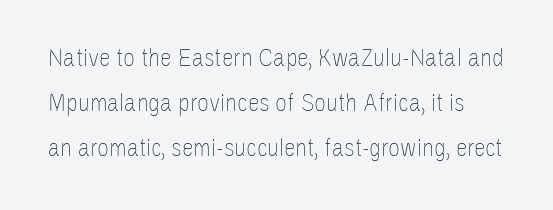
The image shows 26 px text type, upright; set line spacing 1.74x, normal letter spacing, not underlined.
